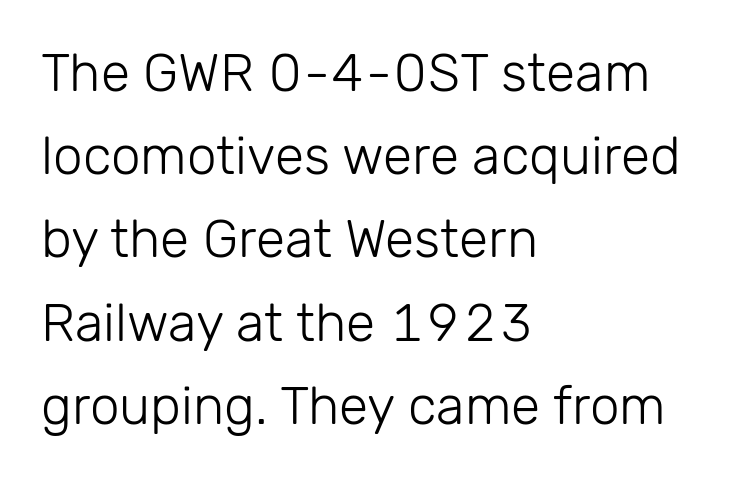
The face looks like a standard text weight, possibly lighter. Inter-character spacing is left at the font's built-in metrics. Is this a fixed-width face? No — the glyphs have proportional, varying widths. Horizontally, the lines are justified to the leading edge only. Upright lettering throughout. The characters display no serif detailing; their extremities are plain.
